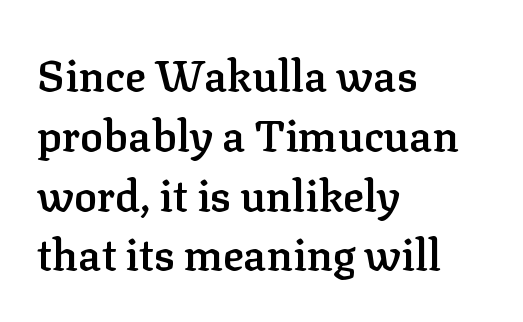
{"serif": "yes", "italic": "no", "bold": "semi", "weight": "semibold", "width": "normal", "stroke_contrast": "low", "x_height": "medium", "monospaced": "no", "underline": "no", "align": "left", "line_spacing": "normal", "line_spacing_ratio": 1.39, "letter_spacing": "normal", "letter_spacing_em": 0.0, "glyph_px": 43}
